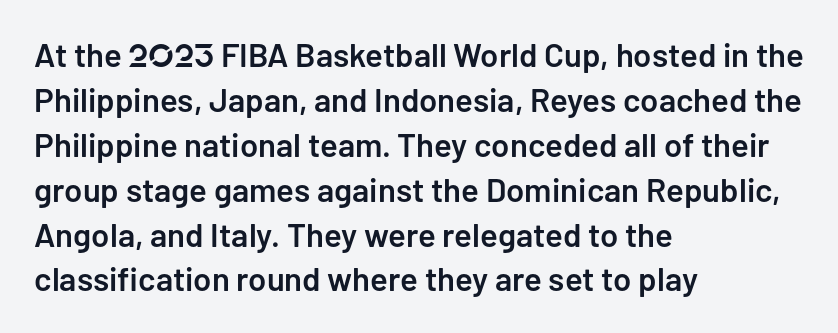
The image shows 33 px semibold sans-serif type, upright; set left-aligned, normal line spacing (1.36x), normal letter spacing, not underlined; low stroke contrast and a medium x-height.
